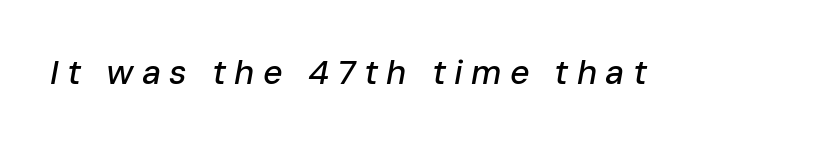
The image shows 34 px text type, italic (leaning right); set unusually wide letter spacing (+0.24 em), not underlined; low stroke contrast and a medium x-height.
